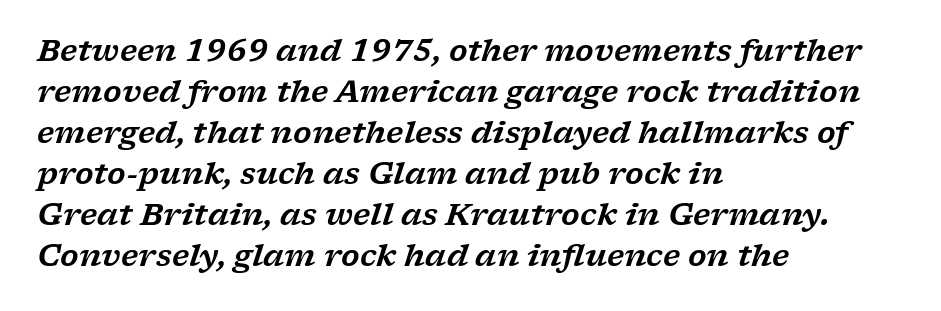
Does the leading feel generous? No, just average. Letters rest on an invisible, unmarked baseline. Italic? Definitely — the glyphs are oblique. The paragraph has a hard left edge and a soft right edge. Each letter keeps its own natural width here, so spacing adapts to shape. Examine the stroke ends and you'll spot serifs.
